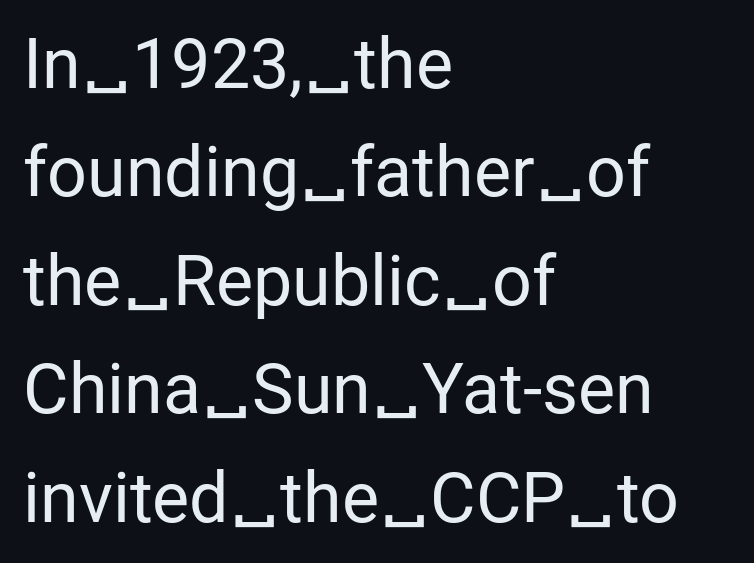
The image shows 70 px regular-weight sans-serif type, upright; set left-aligned, normal line spacing (1.55x), normal letter spacing, not underlined; low stroke contrast and a medium x-height.
